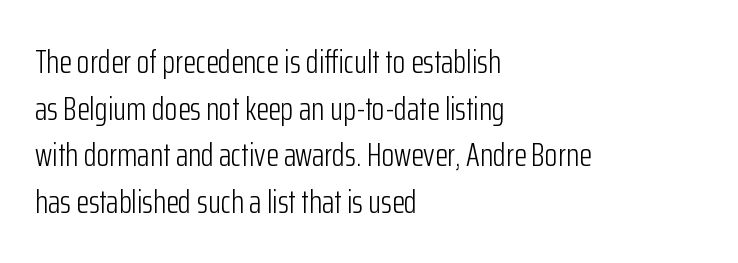
Q: Is the text bold? A: No.
Q: Is the text italic (slanted)? A: No, it is upright.
Q: Is the typeface a serif or a sans-serif typeface? A: Sans-serif.
Q: Is the text underlined? A: No.
Q: How is the paragraph aligned? A: Left-aligned.
Q: Is the spacing between letters normal or unusually wide? A: Normal.
Q: Is the spacing between lines tight, normal or loose? A: Normal.
Q: Width (condensed, normal, or wide)? A: Condensed.
Q: Stroke contrast? A: Low.
Q: x-height? A: Medium.
Q: Monospaced? A: No.
